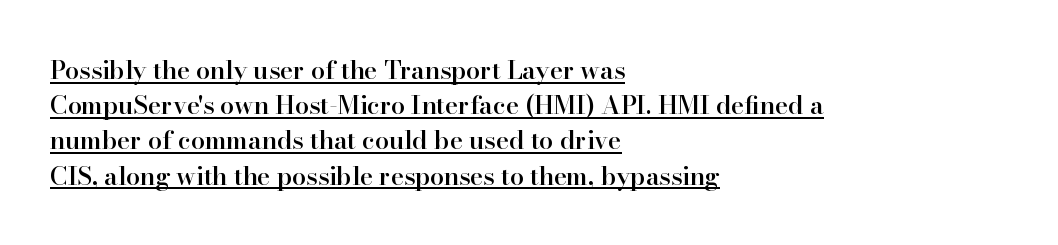
The image shows 25 px text type, upright; set left-aligned, normal line spacing (1.41x), normal letter spacing, underlined.
